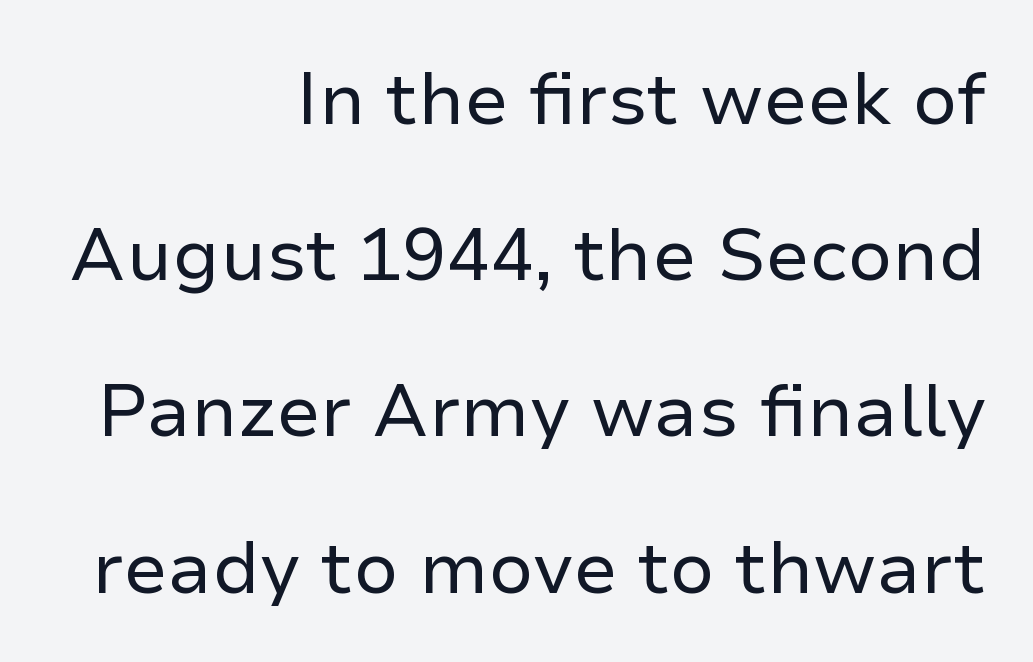
Note the varied advance widths — an 'i' is clearly narrower than an 'm'. Each word holds together tightly as a unit, with standard inter-letter gaps. Descender tails drop into unmarked territory. Examine the stroke ends and you'll find no serifs.
